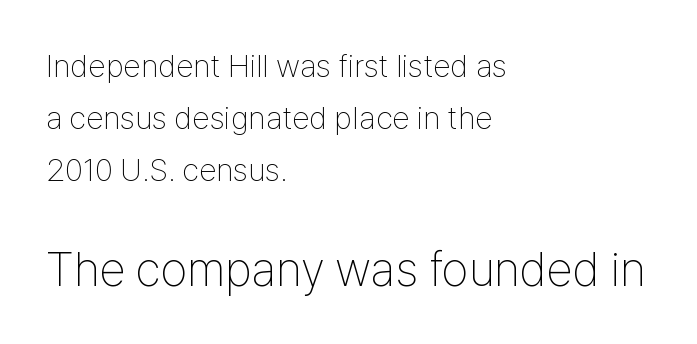
The rendering shows plain stroke endings on the letterforms — a sans-serif design. Tracking value appears to be zero — textbook default spacing. Two sizes are in play, and the larger belongs to the second block. Posture: straight, roman, zero tilt. Which margin do the lines hug? The left one — the right edge is uneven. This is not heavy type; no bold has been used.
